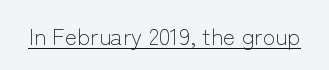
Q: Is the text bold? A: No.
Q: Is the text italic (slanted)? A: No, it is upright.
Q: Is the text underlined? A: Yes.
Q: Is the spacing between letters normal or unusually wide? A: Normal.
